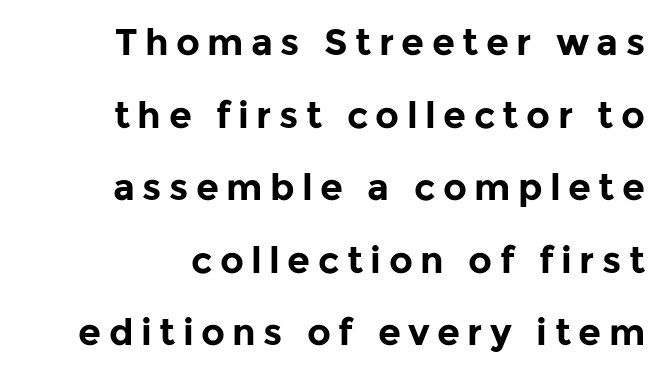
{"serif": "no", "italic": "no", "bold": "yes", "weight": "bold", "width": "normal", "stroke_contrast": "low", "x_height": "medium", "monospaced": "no", "underline": "no", "align": "right", "line_spacing": "loose", "line_spacing_ratio": 1.96, "letter_spacing": "wide", "letter_spacing_em": 0.2, "glyph_px": 37}
